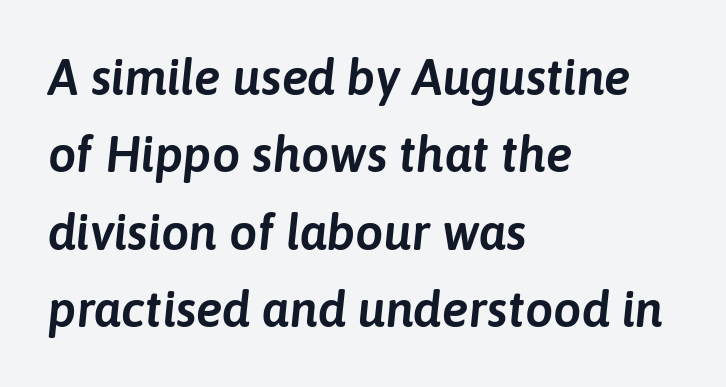
The image shows 50 px text type, italic (leaning right); set left-aligned, normal line spacing (1.55x), normal letter spacing, not underlined; low stroke contrast and a medium x-height.
